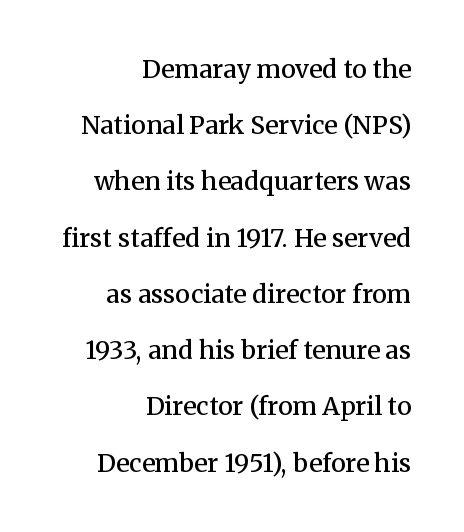
The image shows 25 px text type, upright; set right-aligned, loose line spacing (2.25x), normal letter spacing, not underlined.
